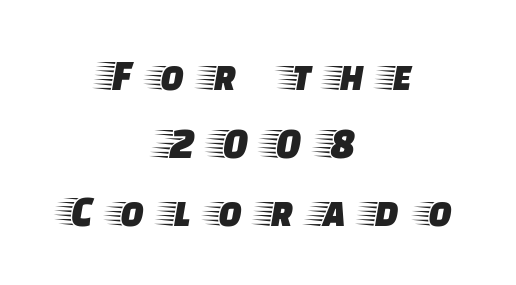
The image shows 44 px wide serif type; set centered, normal line spacing (1.55x), unusually wide letter spacing (+0.44 em), not underlined; low stroke contrast and a large x-height.
